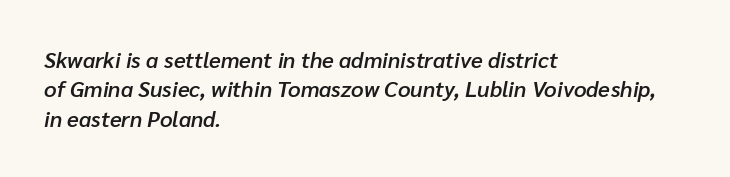
These lines are set flush left with a ragged right edge. Words float on clear page, feet unadorned. The letters sit at their default tracking, neither squeezed nor spread. Moderately thickened strokes mark this as semibold type.
